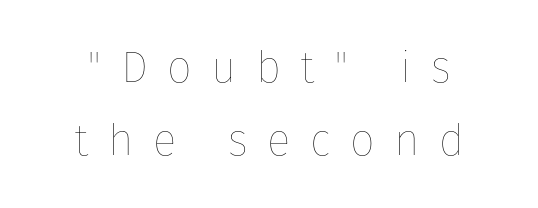
The image shows 44 px thin type, upright; set normal line spacing (1.67x), unusually wide letter spacing (+0.44 em), not underlined; low stroke contrast and a medium x-height.
